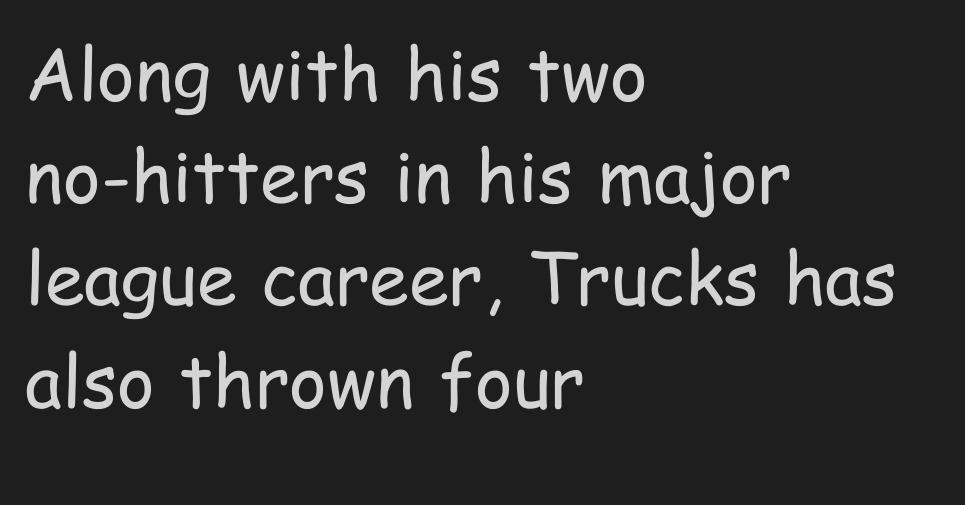
The typesetter chose a ragged-right arrangement here. Bare-footed words on every line. The typography opts for an upright posture over an oblique one. The letters advance in unequal steps, a hallmark of proportional type. Weight class: somewhere from thin through regular. Rows of type keep a routine distance in the vertical direction.
